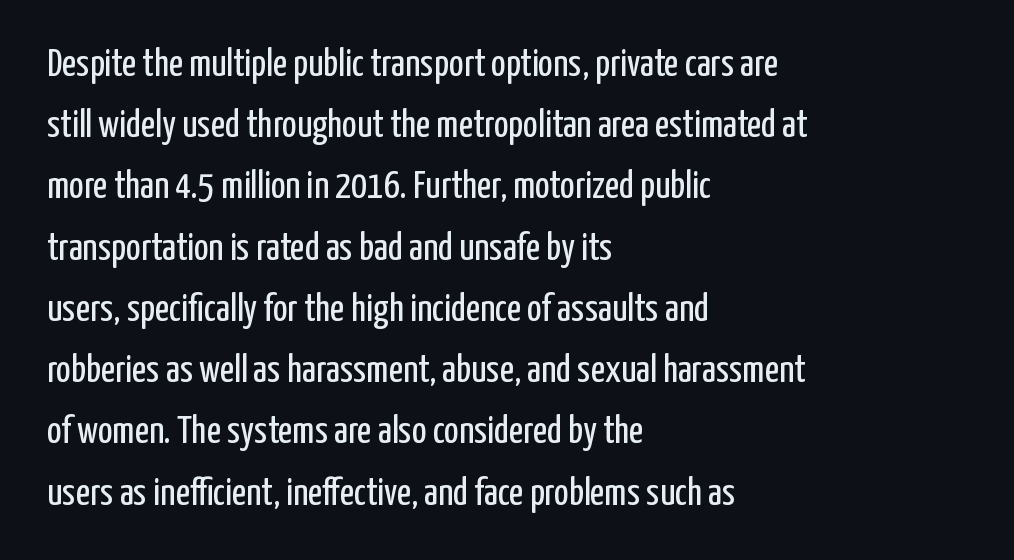
Heft: none added — not bold. These lines stack with their left ends in a neat column. A bare baseline throughout the passage. Looks like regular typesetting: each glyph gets only the width it needs. Does the type have serifs? No, each stem ends abruptly.
